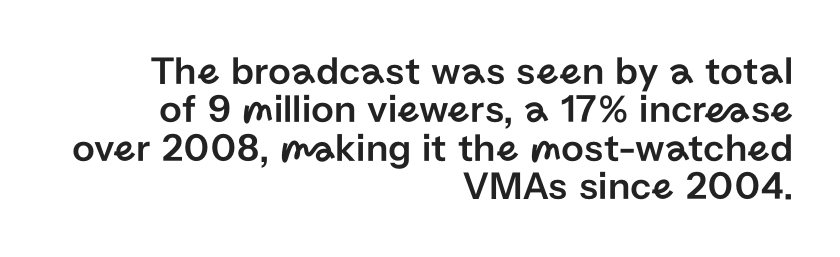
The image shows 40 px sans-serif type, upright; set right-aligned, tight line spacing (0.96x), normal letter spacing, not underlined; low stroke contrast and a medium x-height.
